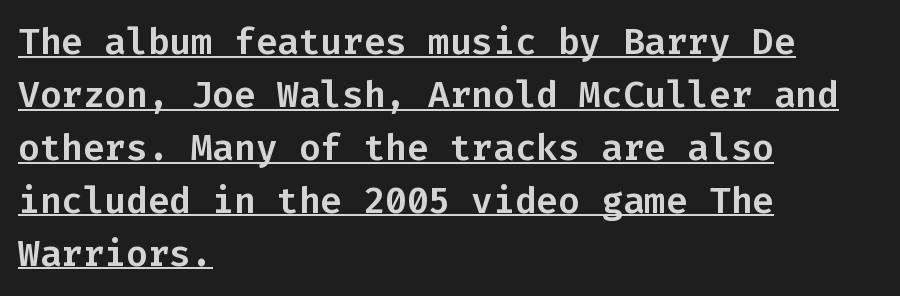
Horizontal alignment here is leftward, the default for most running prose. This sample carries an underscore along the baseline area. Words appear dense and cohesive because spacing is normal. When letters stand straight like this, we call the style roman or upright.
